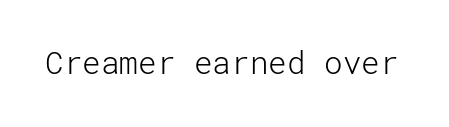
The image shows 31 px light sans-serif type, upright; set normal letter spacing, not underlined; low stroke contrast and a medium x-height.
